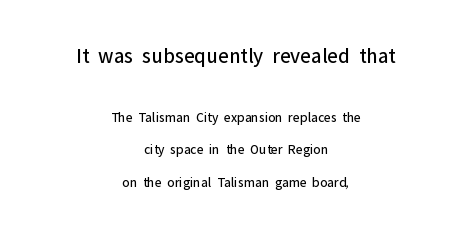
The image shows 22 px text type, upright; set centered, loose line spacing (2.33x), normal letter spacing, not underlined; the first (top) block is 1.57x larger.
